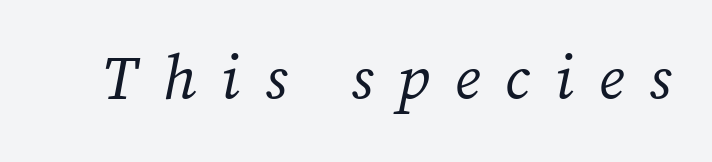
The strip under each line holds only bare page. Stroke thickness stays within the range of a standard reading face or lighter. Tall strokes in this sample are angled rather than plumb. Varying glyph widths throughout — classic text-font behaviour. Type style note: has serifs. Each word looks stretched out because of the extra space between its letters.
